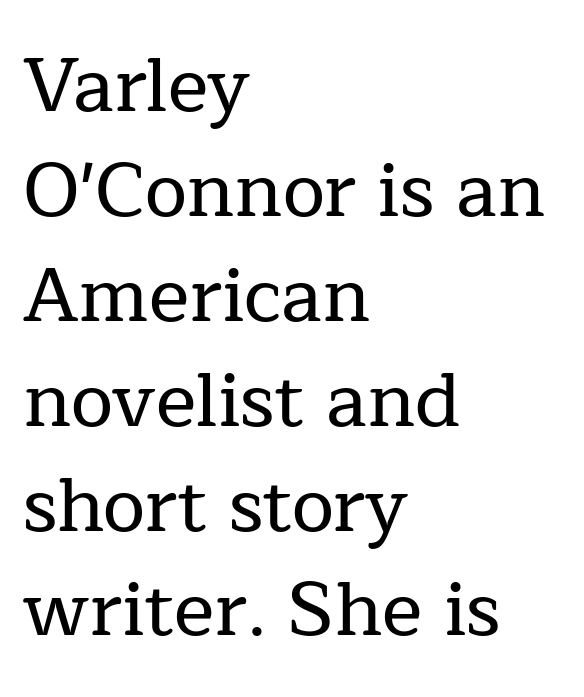
{"serif": "yes", "italic": "no", "width": "normal", "stroke_contrast": "low", "x_height": "medium", "monospaced": "no", "underline": "no", "align": "left", "line_spacing": "normal", "line_spacing_ratio": 1.38, "letter_spacing": "normal", "letter_spacing_em": 0.0, "glyph_px": 76}
